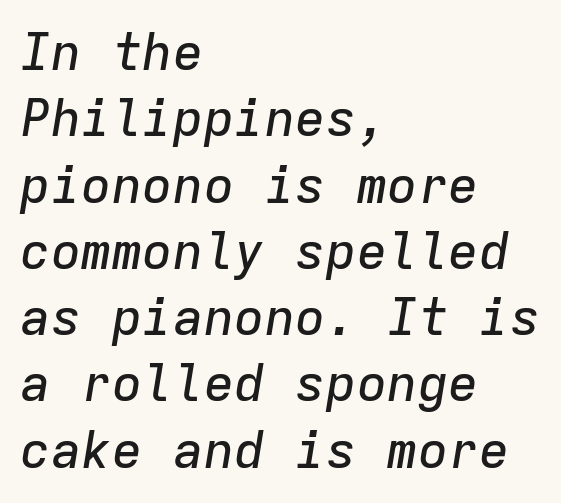
The image shows 51 px text type, italic (leaning right), monospaced; set left-aligned, normal line spacing (1.3x), normal letter spacing, not underlined; low stroke contrast and a medium x-height.
